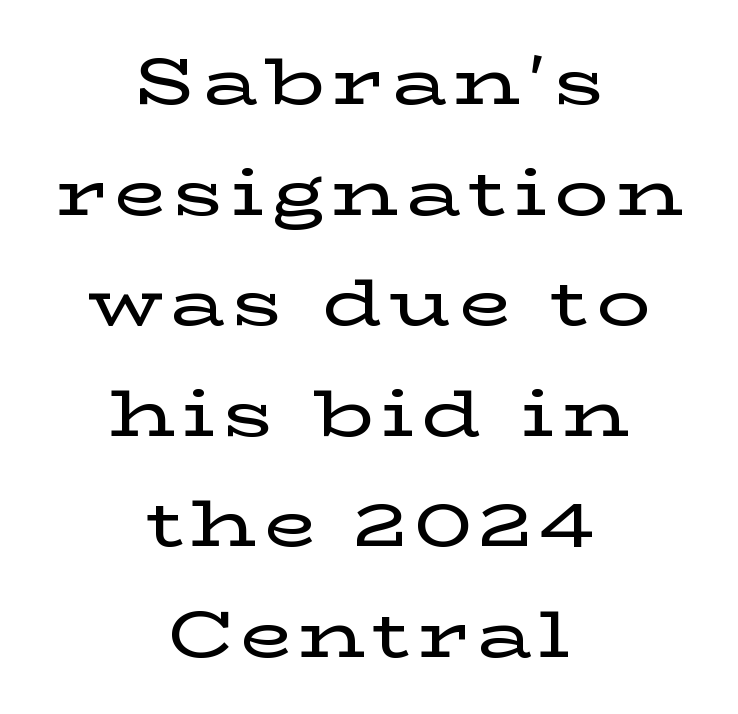
The image shows 67 px wide serif type, upright; set centered, normal line spacing (1.65x), not underlined; low stroke contrast and a medium x-height.
